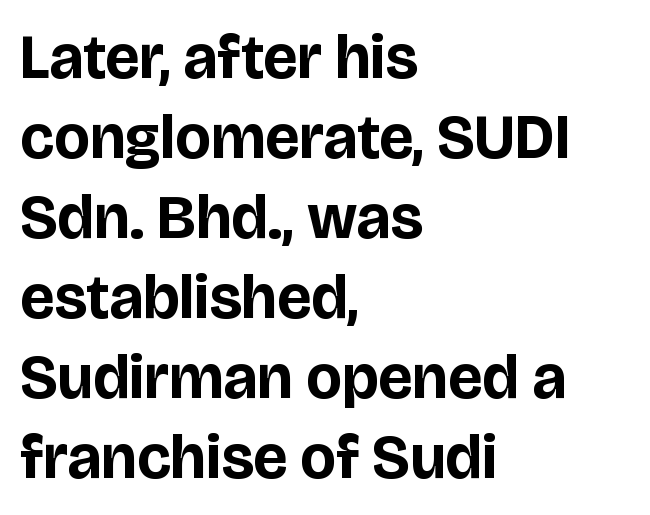
{"serif": "no", "italic": "no", "bold": "yes", "weight": "bold", "width": "normal", "stroke_contrast": "low", "x_height": "large", "monospaced": "no", "underline": "no", "align": "left", "line_spacing": "normal", "line_spacing_ratio": 1.29, "letter_spacing": "normal", "letter_spacing_em": 0.0, "glyph_px": 62}
